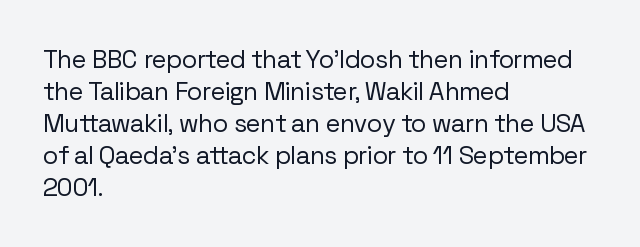
Q: Is the text bold? A: No.
Q: Is the text italic (slanted)? A: No, it is upright.
Q: Is the text underlined? A: No.
Q: How is the paragraph aligned? A: Left-aligned.
Q: Is the spacing between letters normal or unusually wide? A: Normal.
Q: Is the spacing between lines tight, normal or loose? A: Normal.
